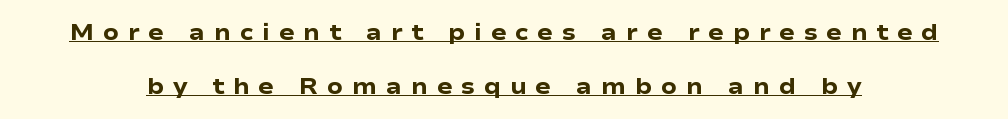
{"italic": "no", "bold": "yes", "underline": "yes", "line_spacing": "loose", "line_spacing_ratio": 2.33, "letter_spacing": "wide", "letter_spacing_em": 0.38, "glyph_px": 23}
